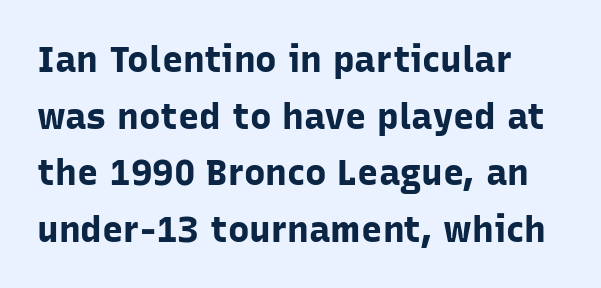
A roman cut, with each character standing at attention. In terms of letterform style, serifs are entirely absent. Spacing between characters is what you'd get straight out of the box. Descenders are the only things crossing below the line. Is this a fixed-width face? No — the glyphs have proportional, varying widths.
